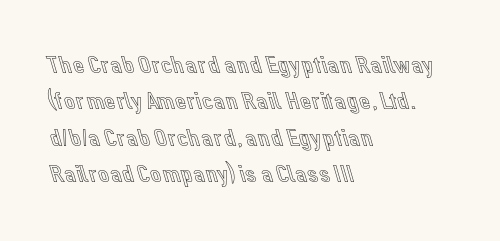
The image shows 25 px text type; set left-aligned, normal line spacing (1.46x), normal letter spacing, not underlined.
